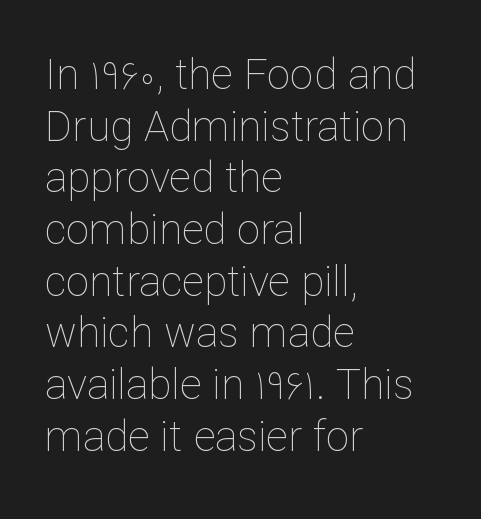
The image shows 42 px thin type, upright; set left-aligned, line spacing 1.23x, normal letter spacing, not underlined; low stroke contrast and a medium x-height.
